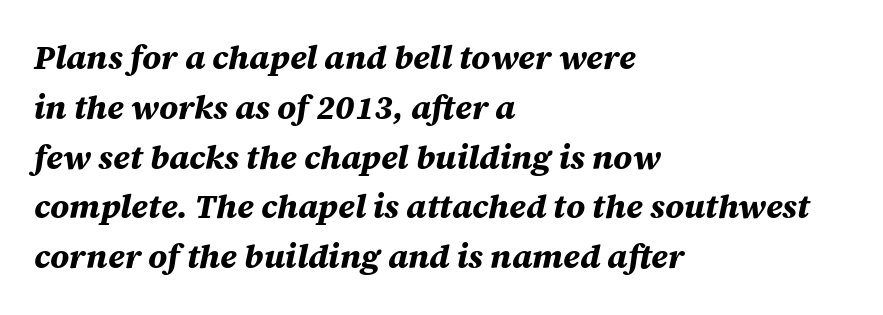
Tall strokes in this sample are angled rather than plumb. Quick note: underline off. These words are printed bold, with thick strokes throughout. This rendering leaves character spacing at its baseline value. Reading down the block, your eye returns to a fixed left position each line. Compared with typical paragraphs, the rows here are spaced about the same.
